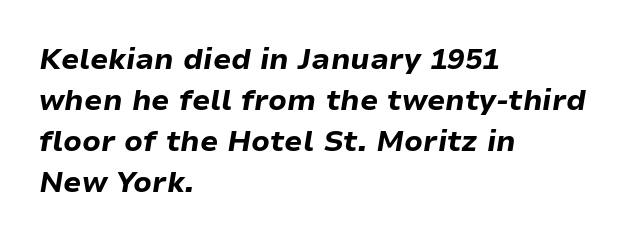
{"italic": "yes", "lean": "right", "slant_degrees": 9, "bold": "yes", "weight": "bold", "width": "normal", "stroke_contrast": "low", "x_height": "medium", "monospaced": "no", "underline": "no", "align": "left", "line_spacing": "normal", "line_spacing_ratio": 1.41, "letter_spacing": "normal", "letter_spacing_em": 0.0, "glyph_px": 29}
